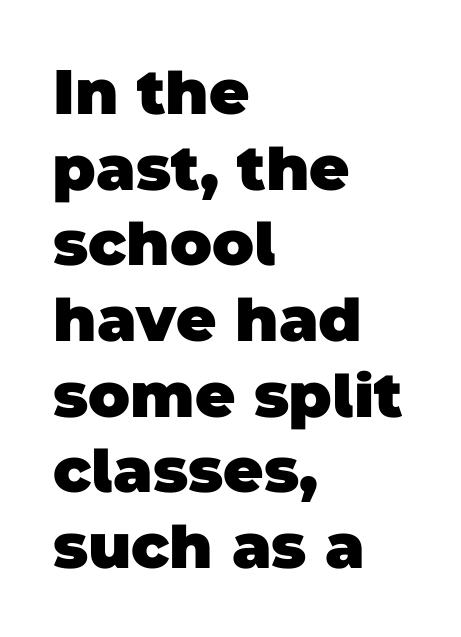
{"serif": "no", "bold": "yes", "weight": "heavy", "width": "normal", "stroke_contrast": "low", "x_height": "large", "monospaced": "no", "underline": "no", "align": "left", "line_spacing_ratio": 1.22, "letter_spacing": "normal", "letter_spacing_em": 0.0, "glyph_px": 62}
